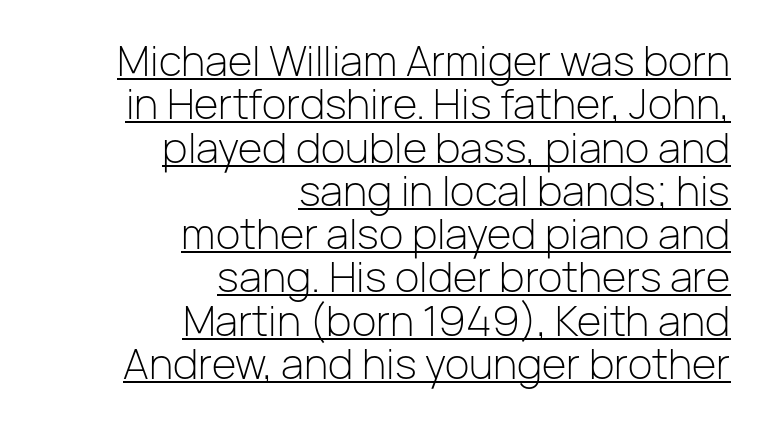
Q: Is the text bold? A: No.
Q: Is the text italic (slanted)? A: No, it is upright.
Q: Is the typeface a serif or a sans-serif typeface? A: Sans-serif.
Q: Is the text underlined? A: Yes.
Q: How is the paragraph aligned? A: Right-aligned.
Q: Is the spacing between letters normal or unusually wide? A: Normal.
Q: Is the spacing between lines tight, normal or loose? A: Tight.
Q: Width (condensed, normal, or wide)? A: Normal.
Q: Stroke contrast? A: Low.
Q: x-height? A: Medium.
Q: Monospaced? A: No.
